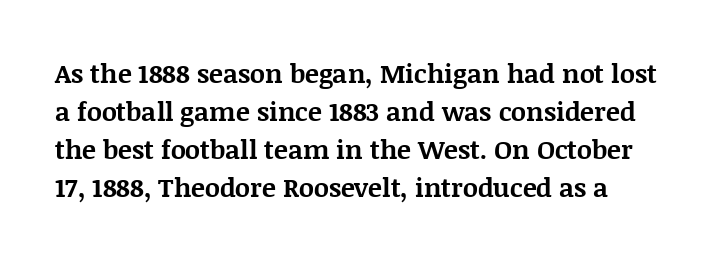
Q: Is the text bold? A: Yes.
Q: Is the text italic (slanted)? A: No, it is upright.
Q: Is the text underlined? A: No.
Q: Is the spacing between letters normal or unusually wide? A: Normal.
Q: Is the spacing between lines tight, normal or loose? A: Normal.
